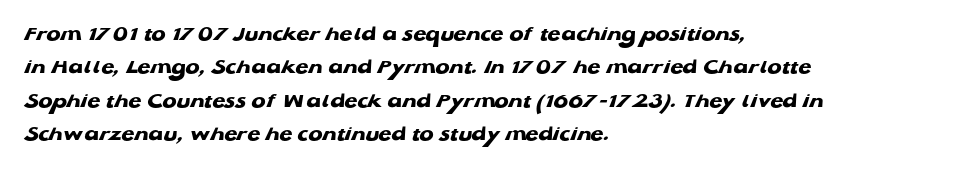
{"bold": "yes", "underline": "no", "align": "left", "line_spacing": "normal", "line_spacing_ratio": 1.59, "letter_spacing": "normal", "letter_spacing_em": 0.0, "glyph_px": 21}
